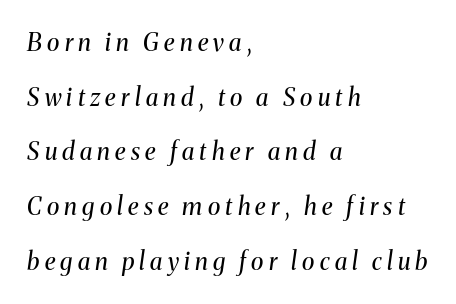
{"italic": "yes", "lean": "right", "slant_degrees": 8, "bold": "no", "underline": "no", "align": "left", "line_spacing": "loose", "line_spacing_ratio": 2.28, "letter_spacing": "wide", "letter_spacing_em": 0.22, "glyph_px": 24}
